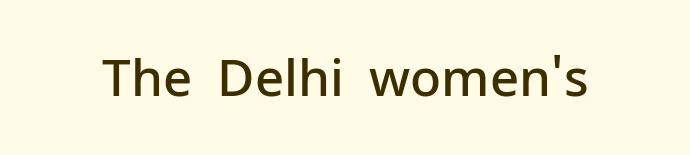
Q: Is the text bold? A: Semi-bold.
Q: Is the text italic (slanted)? A: No, it is upright.
Q: Is the typeface a serif or a sans-serif typeface? A: Sans-serif.
Q: Is the text underlined? A: No.
Q: Is the spacing between letters normal or unusually wide? A: Normal.
Q: Width (condensed, normal, or wide)? A: Normal.
Q: Stroke contrast? A: Low.
Q: x-height? A: Medium.
Q: Monospaced? A: No.
